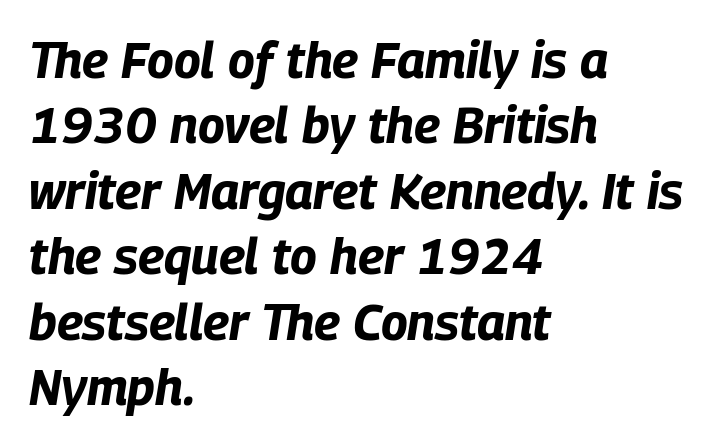
Q: Is the text bold? A: Yes.
Q: Is the text italic (slanted)? A: Yes, it leans right by about 9 degrees.
Q: Is the text underlined? A: No.
Q: How is the paragraph aligned? A: Left-aligned.
Q: Is the spacing between letters normal or unusually wide? A: Normal.
Q: Is the spacing between lines tight, normal or loose? A: Normal.
Q: Width (condensed, normal, or wide)? A: Condensed.
Q: Stroke contrast? A: Low.
Q: x-height? A: Large.
Q: Monospaced? A: No.
